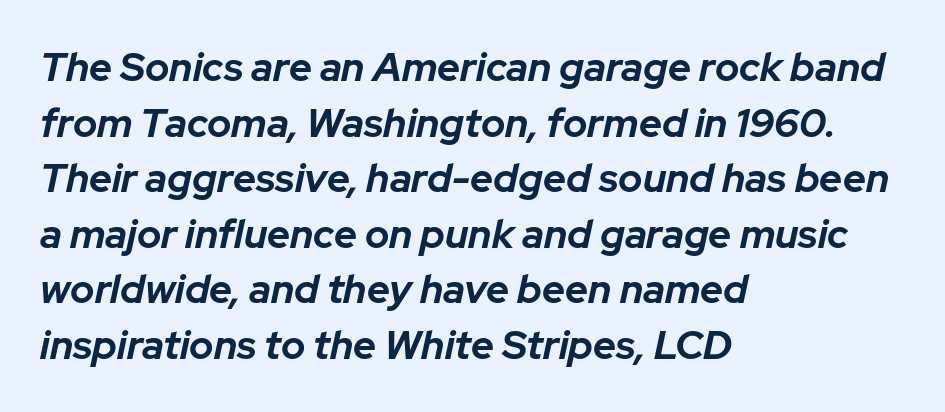
{"italic": "yes", "lean": "right", "slant_degrees": 12, "bold": "yes", "weight": "bold", "width": "normal", "stroke_contrast": "low", "x_height": "medium", "monospaced": "no", "underline": "no", "align": "left", "line_spacing": "normal", "line_spacing_ratio": 1.39, "letter_spacing": "normal", "letter_spacing_em": 0.0, "glyph_px": 40}
